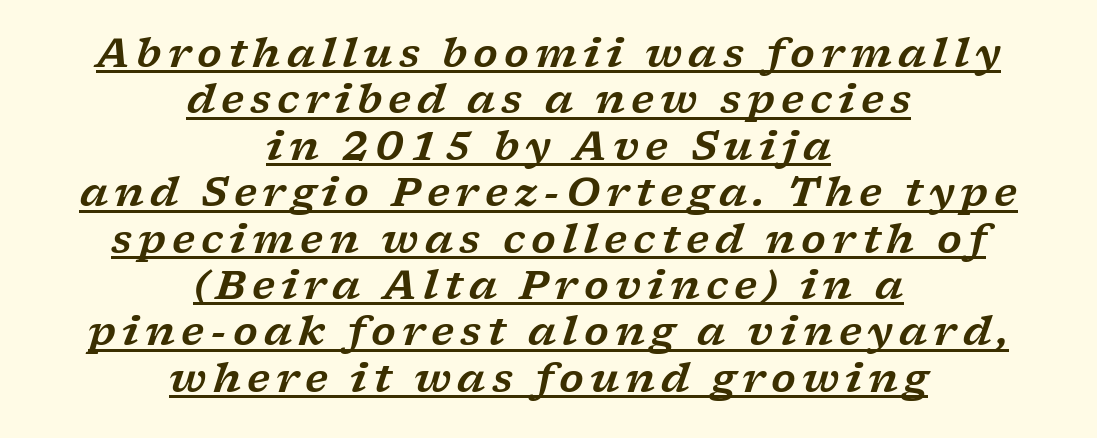
The image shows 40 px wide serif type, italic (leaning right); set centered, line spacing 1.16x, underlined; low stroke contrast and a medium x-height.
